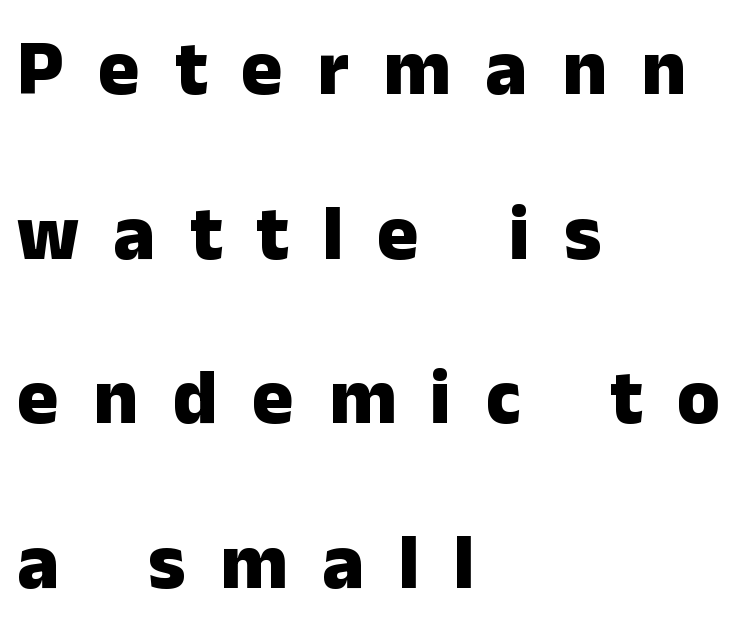
Is this a fixed-width face? No — the glyphs have proportional, varying widths. Glance below the letters and you will spot only blank space. Leftover space on each line is placed entirely after the last word. Upright lettering throughout. Tracking here is generous; glyphs stand well apart from one another. Does the leading feel generous? Absolutely, it's lavish.
